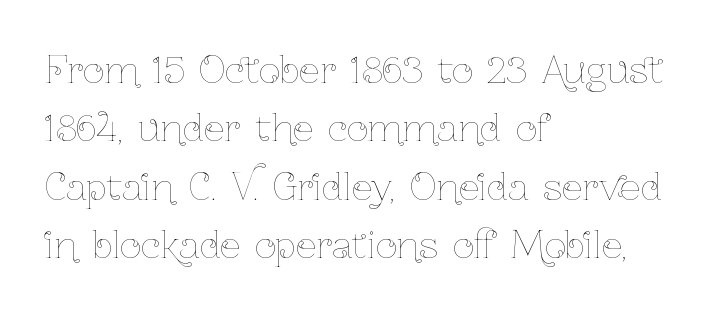
{"italic": "no", "bold": "no", "weight": "thin", "width": "condensed", "stroke_contrast": "low", "x_height": "medium", "monospaced": "no", "underline": "no", "align": "left", "line_spacing": "normal", "line_spacing_ratio": 1.58, "letter_spacing": "normal", "letter_spacing_em": 0.0, "glyph_px": 37}
